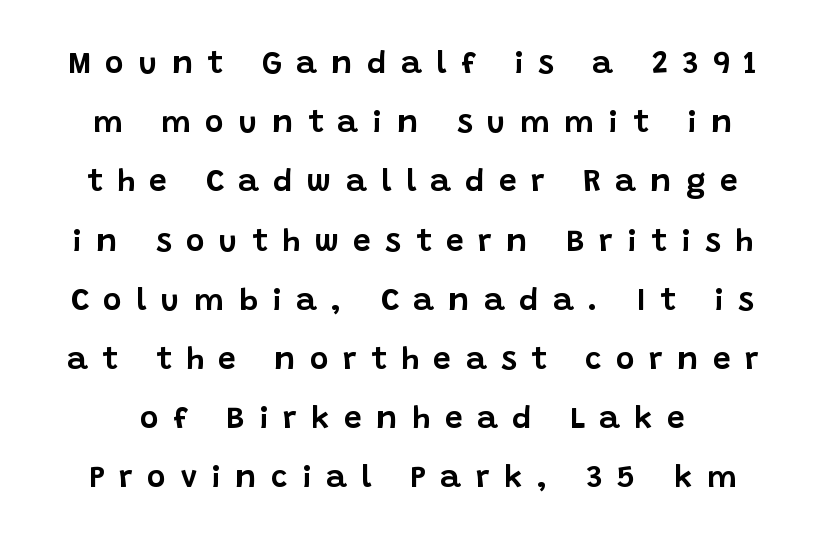
{"serif": "no", "italic": "no", "width": "normal", "stroke_contrast": "low", "x_height": "large", "monospaced": "no", "underline": "no", "line_spacing_ratio": 1.85, "letter_spacing": "wide", "letter_spacing_em": 0.45, "glyph_px": 32}
